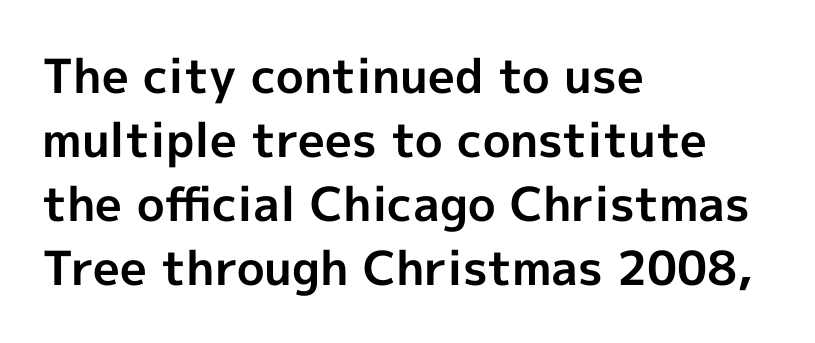
Q: Is the text bold? A: Yes.
Q: Is the text italic (slanted)? A: No, it is upright.
Q: Is the typeface a serif or a sans-serif typeface? A: Sans-serif.
Q: Is the text underlined? A: No.
Q: How is the paragraph aligned? A: Left-aligned.
Q: Is the spacing between letters normal or unusually wide? A: Normal.
Q: Is the spacing between lines tight, normal or loose? A: Normal.
Q: Width (condensed, normal, or wide)? A: Normal.
Q: x-height? A: Medium.
Q: Monospaced? A: No.
